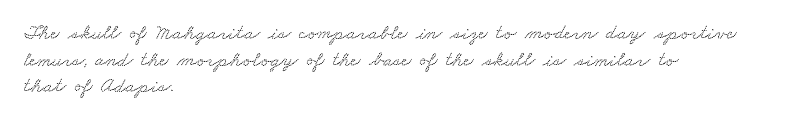
Q: Is the text underlined? A: No.
Q: How is the paragraph aligned? A: Left-aligned.
Q: Is the spacing between letters normal or unusually wide? A: Normal.
Q: Is the spacing between lines tight, normal or loose? A: Normal.
